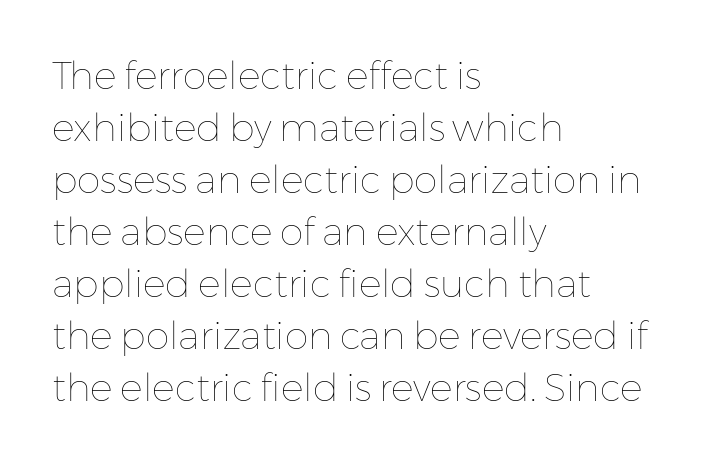
Q: Is the text bold? A: No.
Q: Is the text italic (slanted)? A: No, it is upright.
Q: Is the text underlined? A: No.
Q: How is the paragraph aligned? A: Left-aligned.
Q: Is the spacing between letters normal or unusually wide? A: Normal.
Q: Is the spacing between lines tight, normal or loose? A: Normal.
Q: Width (condensed, normal, or wide)? A: Normal.
Q: Stroke contrast? A: Low.
Q: x-height? A: Medium.
Q: Monospaced? A: No.
